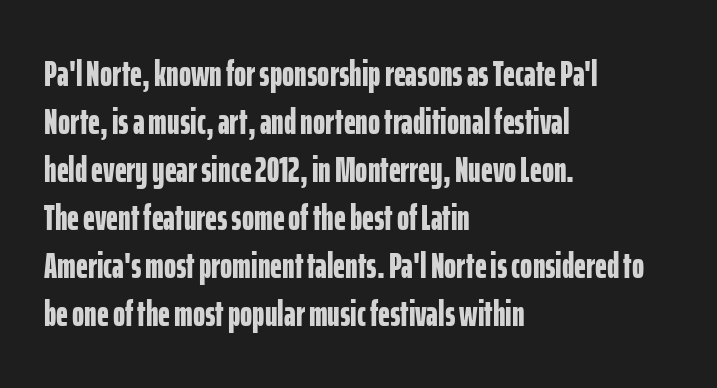
{"serif": "no", "italic": "no", "bold": "yes", "weight": "bold", "width": "condensed", "stroke_contrast": "low", "x_height": "medium", "monospaced": "no", "underline": "no", "align": "left", "line_spacing": "normal", "line_spacing_ratio": 1.3, "letter_spacing": "normal", "letter_spacing_em": 0.0, "glyph_px": 37}
